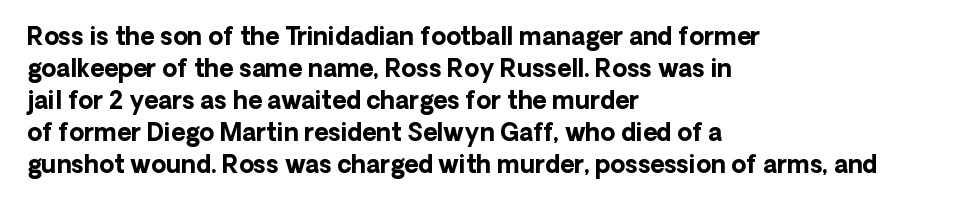
{"italic": "no", "bold": "yes", "underline": "no", "align": "left", "line_spacing": "normal", "line_spacing_ratio": 1.33, "letter_spacing": "normal", "letter_spacing_em": 0.0, "glyph_px": 24}
